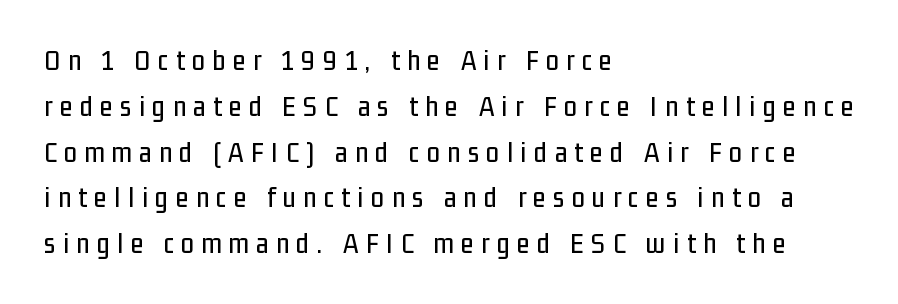
The image shows 29 px condensed sans-serif type, upright; set left-aligned, normal line spacing (1.58x), unusually wide letter spacing (+0.26 em), not underlined; low stroke contrast and a medium x-height.
